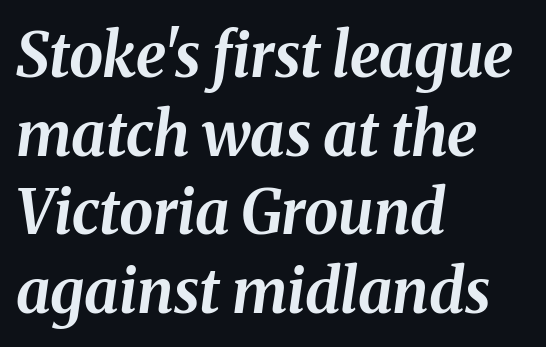
{"italic": "yes", "lean": "right", "slant_degrees": 8, "bold": "yes", "weight": "bold", "width": "normal", "stroke_contrast": "medium", "x_height": "medium", "monospaced": "no", "underline": "no", "align": "left", "line_spacing": "normal", "line_spacing_ratio": 1.29, "letter_spacing": "normal", "letter_spacing_em": 0.0, "glyph_px": 61}
